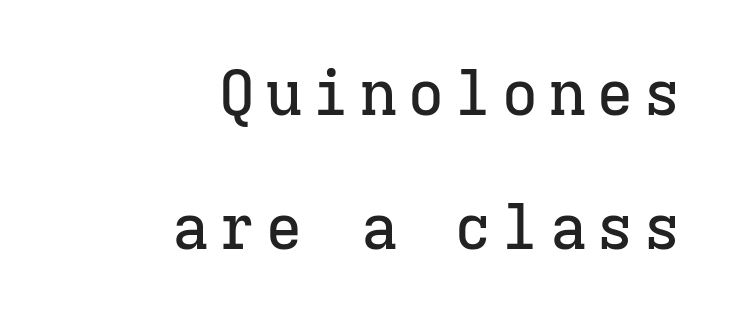
The image shows 63 px serif type, upright, monospaced; set right-aligned, loose line spacing (2.12x), not underlined; low stroke contrast and a medium x-height.
